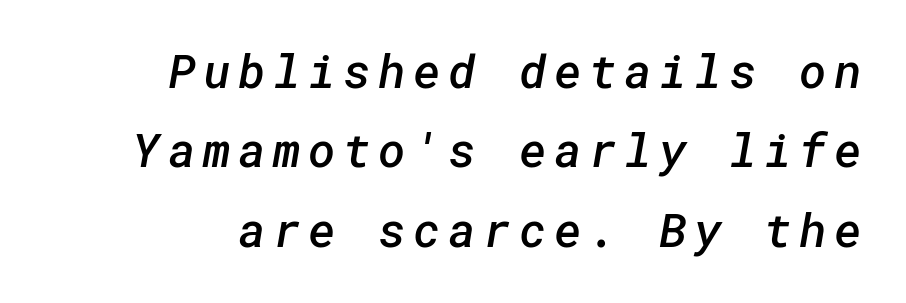
The image shows 47 px semibold sans-serif type; set right-aligned, normal line spacing (1.69x), not underlined; low stroke contrast and a medium x-height.
